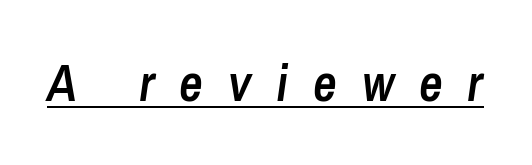
Compared with an ordinary text face, these strokes are moderately heavier — a semibold. The gaps between neighbouring characters are conspicuously large. The rendered words wear a rule along their underside. The letters advance in unequal steps, a hallmark of proportional type.
